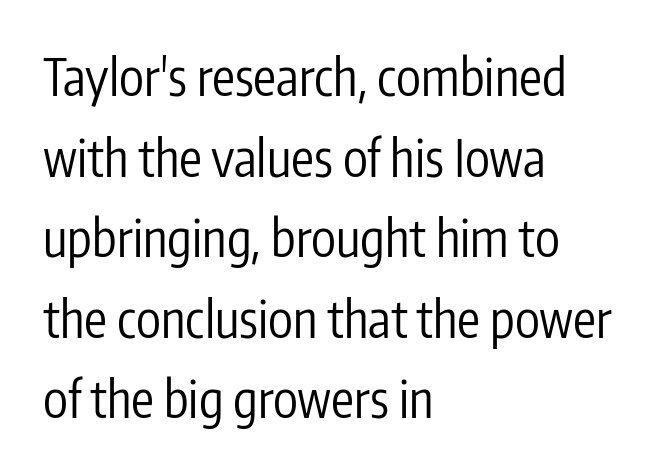
The glyphs are unaccompanied by any horizontal stroke below them. Caption: face not bold, strokes unweighted. In terms of leading, this rendering sits right in the middle. This sample uses plain, unmodified letter spacing.
